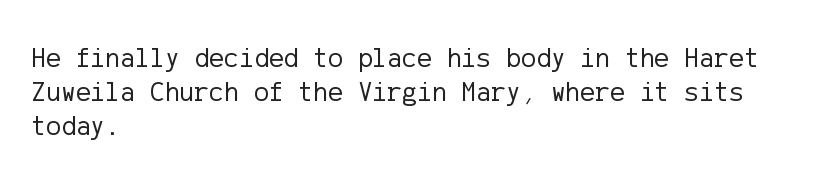
Inter-character spacing is left at the font's built-in metrics. Posture: upright roman. Heaviness? Minimal to ordinary, like unemphasized prose. Caption: multi-line text, flush left, ragged right. Descenders are the only things crossing below the line. Is this a sans? Yes — the strokes have no serifs.
